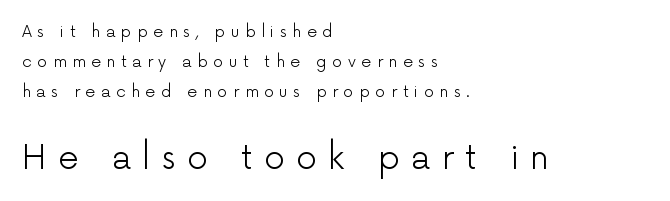
Q: Is the text bold? A: No.
Q: Is the text italic (slanted)? A: No, it is upright.
Q: Is the typeface a serif or a sans-serif typeface? A: Sans-serif.
Q: Is the text underlined? A: No.
Q: How is the paragraph aligned? A: Left-aligned.
Q: Is the spacing between letters normal or unusually wide? A: Unusually wide.
Q: Which block of text is set in a larger size, the first (top) or the second (bottom)? A: The second (bottom) one.
Q: Width (condensed, normal, or wide)? A: Normal.
Q: Stroke contrast? A: Low.
Q: x-height? A: Medium.
Q: Monospaced? A: No.
